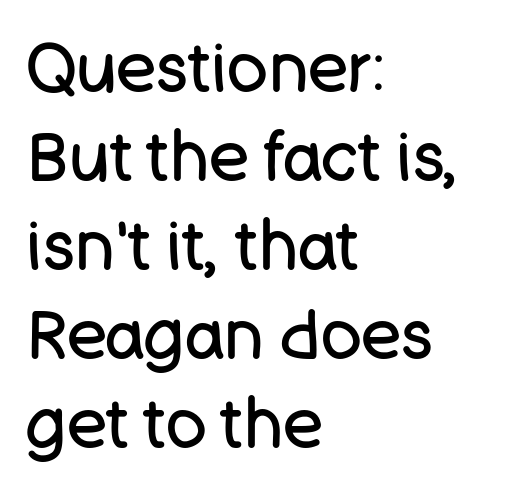
The image shows 68 px regular-weight sans-serif type, upright; set left-aligned, normal line spacing (1.31x), normal letter spacing, not underlined; low stroke contrast and a large x-height.
